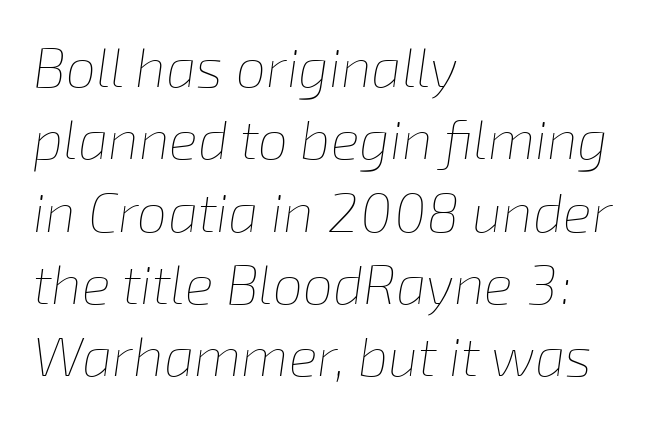
The image shows 54 px thin type, italic (leaning right); set left-aligned, normal line spacing (1.34x), normal letter spacing, not underlined; low stroke contrast and a medium x-height.
